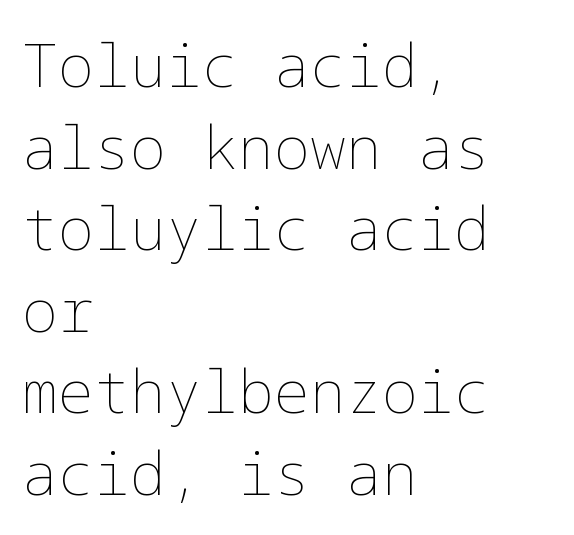
The image shows 60 px thin type, upright; set left-aligned, normal line spacing (1.36x), normal letter spacing, not underlined; low stroke contrast and a medium x-height.
